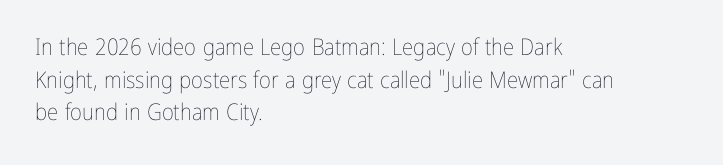
Q: Is the text bold? A: No.
Q: Is the text italic (slanted)? A: No, it is upright.
Q: Is the text underlined? A: No.
Q: How is the paragraph aligned? A: Left-aligned.
Q: Is the spacing between letters normal or unusually wide? A: Normal.
Q: Is the spacing between lines tight, normal or loose? A: Normal.
